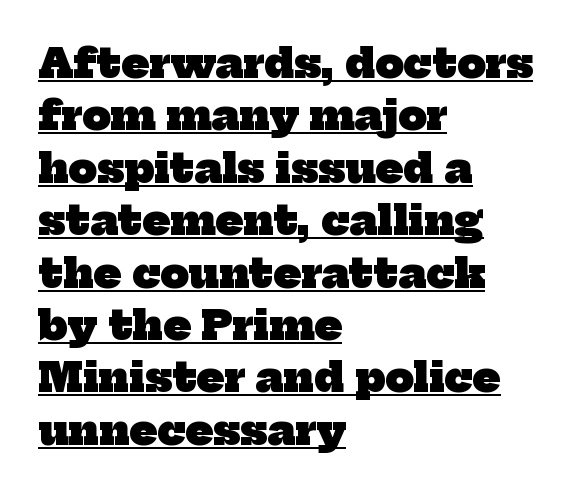
Q: Is the text bold? A: Yes.
Q: Is the typeface a serif or a sans-serif typeface? A: Serif.
Q: Is the text underlined? A: Yes.
Q: How is the paragraph aligned? A: Left-aligned.
Q: Is the spacing between letters normal or unusually wide? A: Normal.
Q: Is the spacing between lines tight, normal or loose? A: Normal.
Q: Width (condensed, normal, or wide)? A: Normal.
Q: Stroke contrast? A: Low.
Q: x-height? A: Medium.
Q: Monospaced? A: No.
